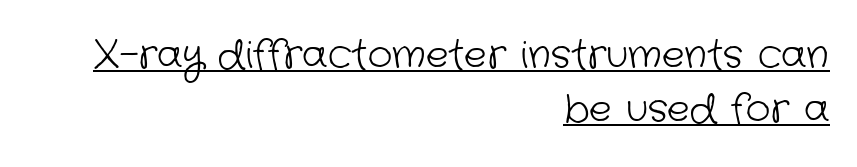
Q: Is the text bold? A: No.
Q: Is the typeface a serif or a sans-serif typeface? A: Sans-serif.
Q: Is the text underlined? A: Yes.
Q: How is the paragraph aligned? A: Right-aligned.
Q: Is the spacing between letters normal or unusually wide? A: Normal.
Q: Is the spacing between lines tight, normal or loose? A: Normal.
Q: Width (condensed, normal, or wide)? A: Normal.
Q: Stroke contrast? A: Low.
Q: x-height? A: Medium.
Q: Monospaced? A: No.
